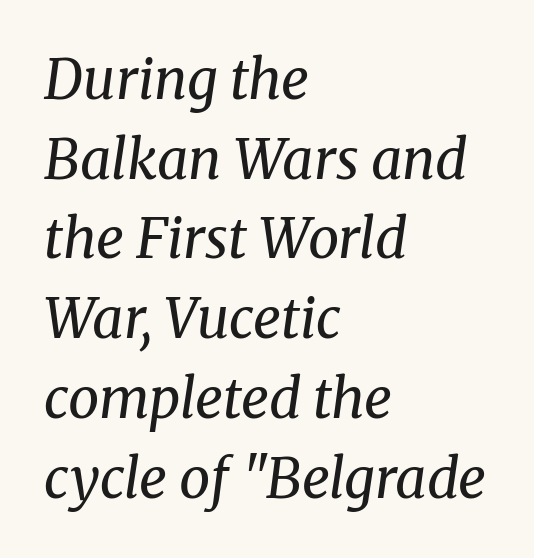
Q: Is the text bold? A: No.
Q: Is the text italic (slanted)? A: Yes, it leans right by about 8 degrees.
Q: Is the typeface a serif or a sans-serif typeface? A: Serif.
Q: Is the text underlined? A: No.
Q: How is the paragraph aligned? A: Left-aligned.
Q: Is the spacing between letters normal or unusually wide? A: Normal.
Q: Is the spacing between lines tight, normal or loose? A: Normal.
Q: Width (condensed, normal, or wide)? A: Normal.
Q: Stroke contrast? A: Medium.
Q: x-height? A: Medium.
Q: Monospaced? A: No.
